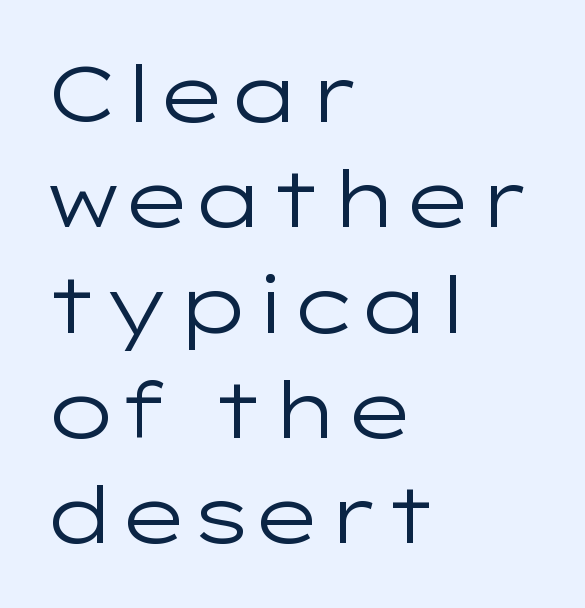
How would I describe the line gaps? Plain and ordinary. Vertical strokes here are truly vertical. This rendering features lettering with no underline. Here the designer chose a conventional face with non-uniform glyph widths. Horizontally, the lines are justified to the leading edge only. Is this a heavy cut? Hardly; it is regular or lighter.
